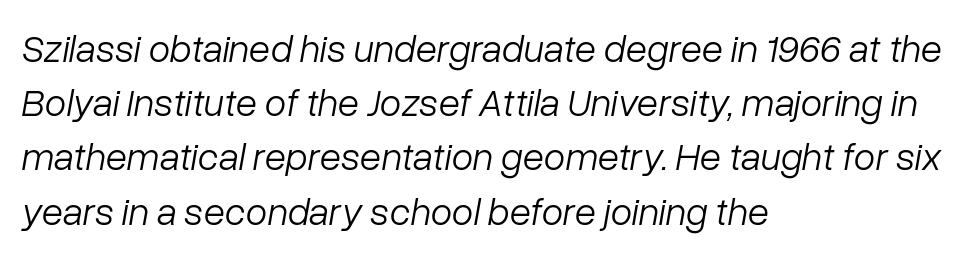
{"italic": "yes", "lean": "right", "slant_degrees": 10, "bold": "no", "weight": "light", "width": "normal", "stroke_contrast": "low", "x_height": "medium", "monospaced": "no", "underline": "no", "align": "left", "line_spacing": "normal", "line_spacing_ratio": 1.39, "letter_spacing": "normal", "letter_spacing_em": 0.0, "glyph_px": 39}
